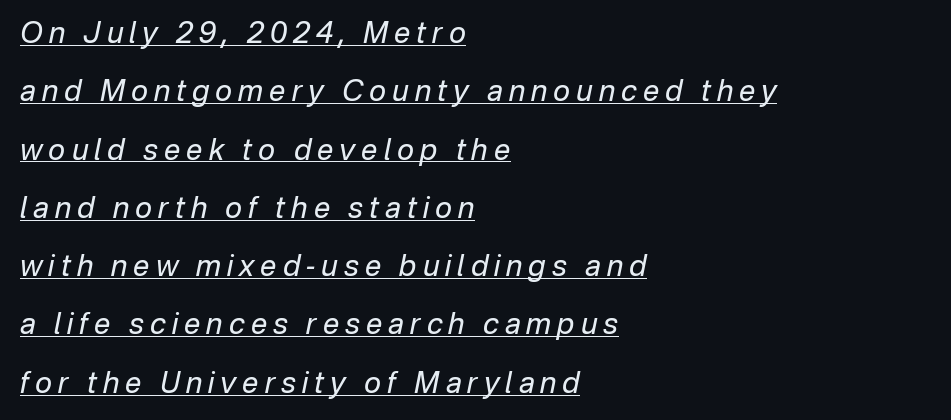
Q: Is the text bold? A: No.
Q: Is the text italic (slanted)? A: Yes, it leans right by about 12 degrees.
Q: Is the text underlined? A: Yes.
Q: How is the paragraph aligned? A: Left-aligned.
Q: Is the spacing between letters normal or unusually wide? A: Unusually wide.
Q: Is the spacing between lines tight, normal or loose? A: Loose.
Q: Width (condensed, normal, or wide)? A: Normal.
Q: Stroke contrast? A: Low.
Q: x-height? A: Medium.
Q: Monospaced? A: No.
